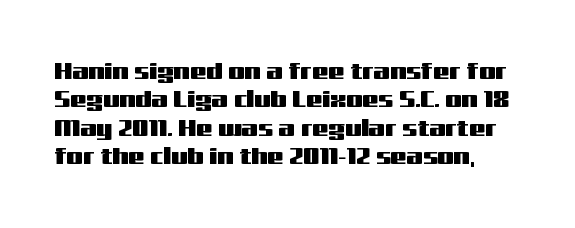
The line texture is even and compact thanks to regular tracking. Unmarked baselines from the first word to the last. Characters remain perfectly vertical along every line.
